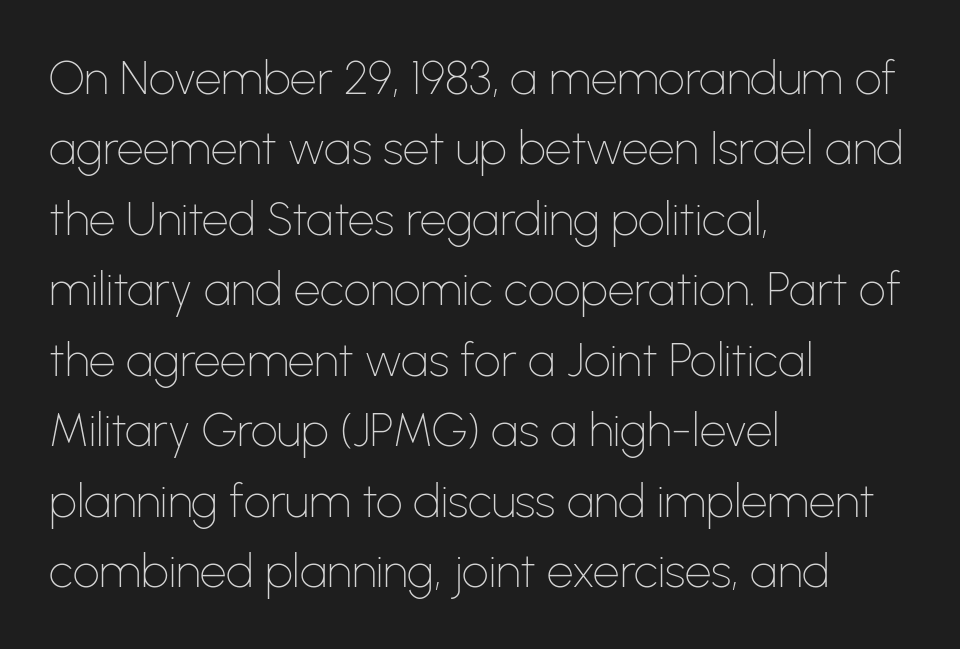
Q: Is the text bold? A: No.
Q: Is the text italic (slanted)? A: No, it is upright.
Q: Is the typeface a serif or a sans-serif typeface? A: Sans-serif.
Q: Is the text underlined? A: No.
Q: How is the paragraph aligned? A: Left-aligned.
Q: Is the spacing between letters normal or unusually wide? A: Normal.
Q: Is the spacing between lines tight, normal or loose? A: Normal.
Q: Width (condensed, normal, or wide)? A: Normal.
Q: Stroke contrast? A: Low.
Q: x-height? A: Medium.
Q: Monospaced? A: No.
